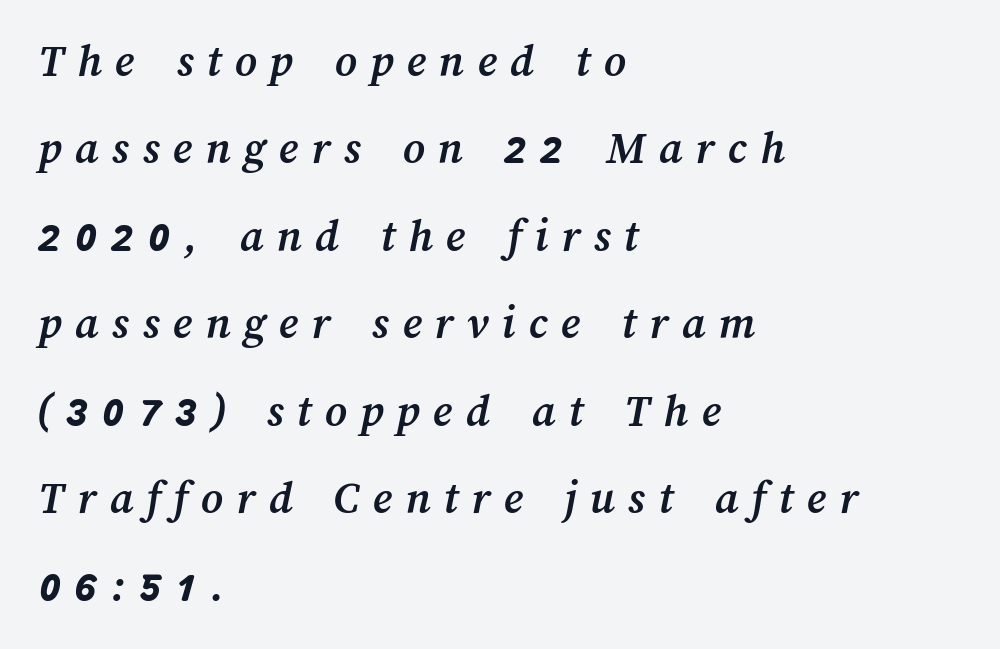
The image shows 47 px semibold type; set left-aligned, line spacing 1.86x, unusually wide letter spacing (+0.28 em), not underlined; medium stroke contrast and a medium x-height.
